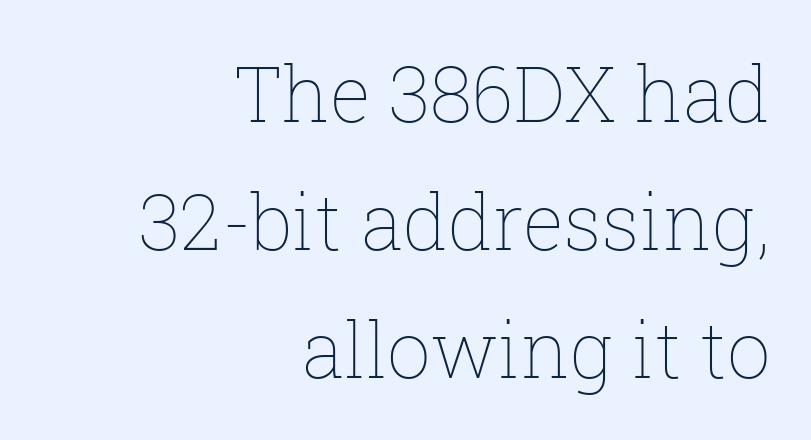
Q: Is the text bold? A: No.
Q: Is the text italic (slanted)? A: No, it is upright.
Q: Is the text underlined? A: No.
Q: How is the paragraph aligned? A: Right-aligned.
Q: Is the spacing between letters normal or unusually wide? A: Normal.
Q: Is the spacing between lines tight, normal or loose? A: Normal.
Q: Width (condensed, normal, or wide)? A: Normal.
Q: Stroke contrast? A: Low.
Q: x-height? A: Medium.
Q: Monospaced? A: No.
